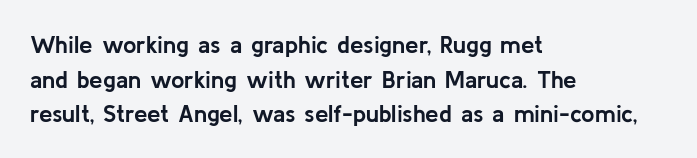
Rule under the text: the space is simply empty. Nothing unusual about the tracking: characters are spaced as the font intends. Leading: standard. This sample uses an upright cut, with every glyph sitting square on the baseline. Set as a true bold cut, around the 700 mark. Line beginnings align vertically; line endings do not.
